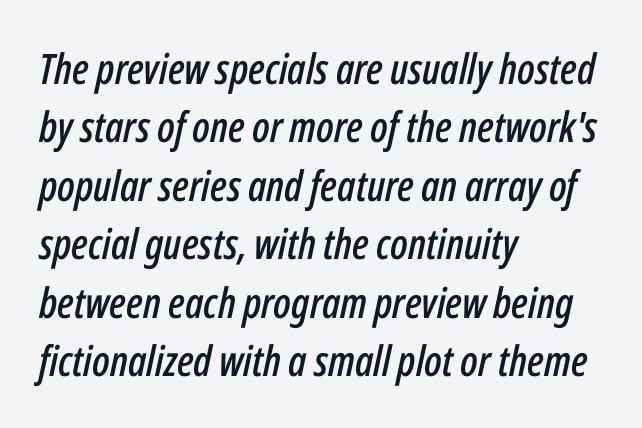
{"italic": "yes", "lean": "right", "slant_degrees": 12, "width": "condensed", "stroke_contrast": "low", "x_height": "medium", "monospaced": "no", "underline": "no", "align": "left", "line_spacing": "normal", "line_spacing_ratio": 1.39, "letter_spacing": "normal", "letter_spacing_em": 0.0, "glyph_px": 42}
